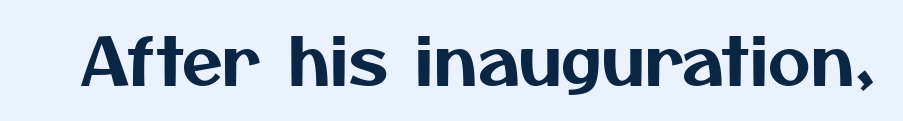
Are there feet on the stems? There aren't — it's a sans. Here the glyphs are tracked normally, forming tight word shapes. The string is rendered with underlining switched off. Proportional: the letters do not fall into vertical columns.
